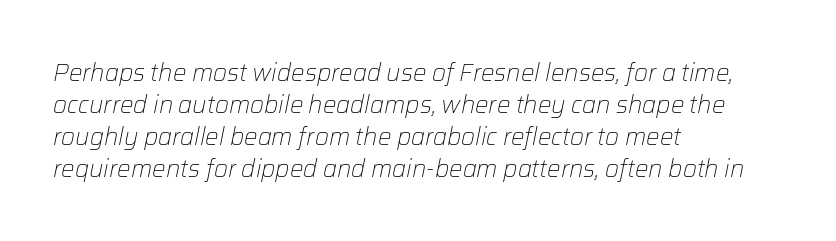
Q: Is the text bold? A: No.
Q: Is the text italic (slanted)? A: Yes, it leans right by about 12 degrees.
Q: Is the text underlined? A: No.
Q: How is the paragraph aligned? A: Left-aligned.
Q: Is the spacing between letters normal or unusually wide? A: Normal.
Q: Is the spacing between lines tight, normal or loose? A: Normal.
